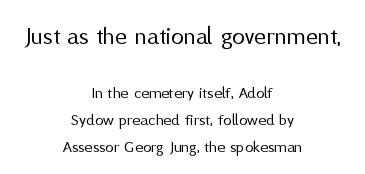
{"italic": "no", "bold": "no", "underline": "no", "align": "center", "line_spacing": "normal", "line_spacing_ratio": 1.61, "letter_spacing": "normal", "letter_spacing_em": 0.0, "larger_block": "first", "size_ratio": 1.53, "glyph_px": 26}
